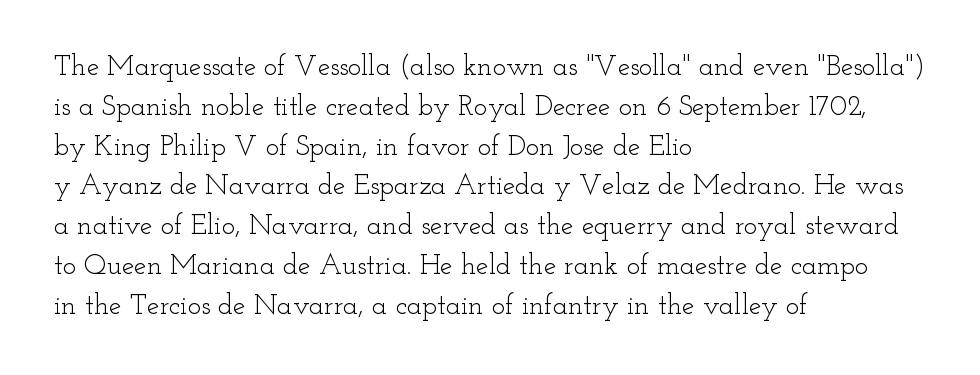
Q: Is the text bold? A: No.
Q: Is the text italic (slanted)? A: No, it is upright.
Q: Is the typeface a serif or a sans-serif typeface? A: Serif.
Q: Is the text underlined? A: No.
Q: How is the paragraph aligned? A: Left-aligned.
Q: Is the spacing between letters normal or unusually wide? A: Normal.
Q: Is the spacing between lines tight, normal or loose? A: Normal.
Q: Width (condensed, normal, or wide)? A: Wide.
Q: Stroke contrast? A: Low.
Q: x-height? A: Small.
Q: Monospaced? A: No.
